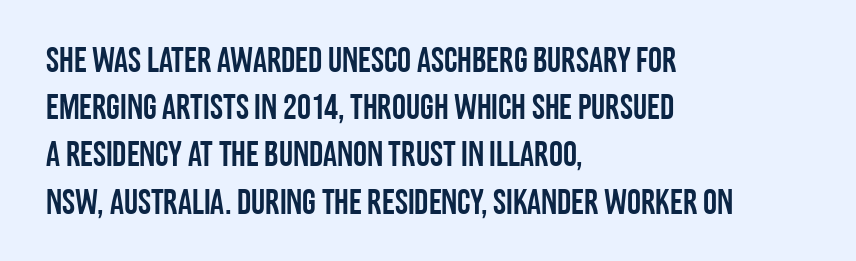
The image shows 35 px condensed sans-serif type, upright; set left-aligned, normal line spacing (1.35x), normal letter spacing, not underlined; low stroke contrast and a large x-height.
